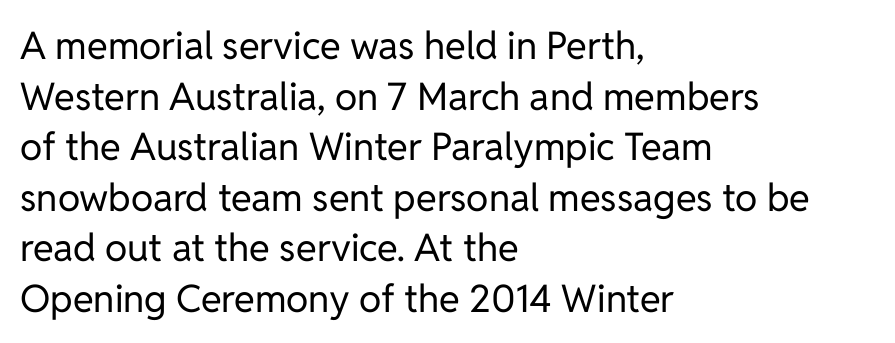
Each stroke keeps to a modest, everyday thickness or less. A student would call this left alignment; a typographer would say flush left, rag right. The words here are not underlined. Each letter keeps its own natural width here, so spacing adapts to shape.
